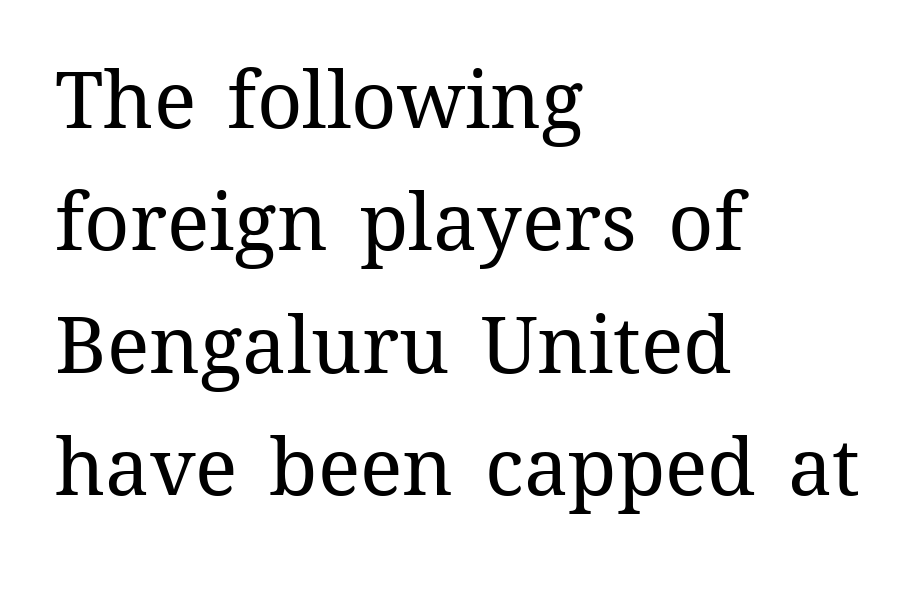
{"italic": "no", "bold": "no", "weight": "regular", "width": "normal", "stroke_contrast": "medium", "x_height": "medium", "monospaced": "no", "underline": "no", "align": "left", "line_spacing": "normal", "line_spacing_ratio": 1.55, "letter_spacing": "normal", "letter_spacing_em": 0.0, "glyph_px": 79}
